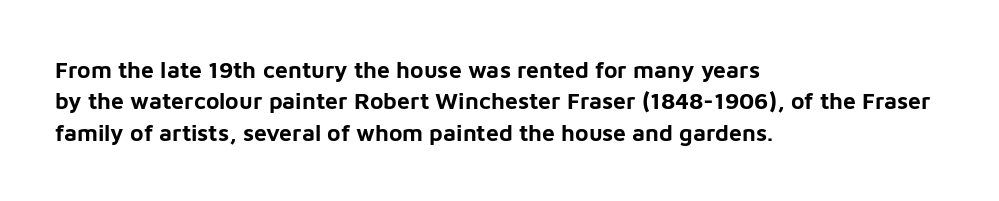
Q: Is the text bold? A: Yes.
Q: Is the text italic (slanted)? A: No, it is upright.
Q: Is the text underlined? A: No.
Q: How is the paragraph aligned? A: Left-aligned.
Q: Is the spacing between letters normal or unusually wide? A: Normal.
Q: Is the spacing between lines tight, normal or loose? A: Normal.
